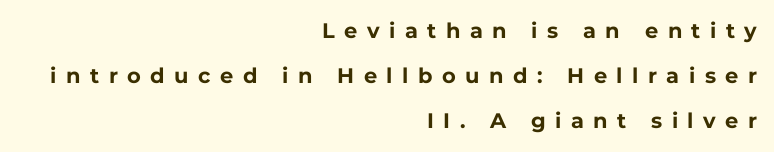
Is there any slant? The stems are plumb. Each word looks stretched out because of the extra space between its letters. The words here are not underlined. The passage is arranged like a letterhead date or caption credit — flush right. How would I describe the line gaps? Wide and relaxed.
